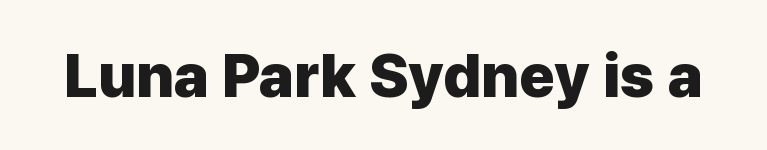
{"serif": "no", "italic": "no", "bold": "yes", "weight": "heavy", "width": "normal", "stroke_contrast": "low", "x_height": "medium", "monospaced": "no", "underline": "no", "letter_spacing": "normal", "letter_spacing_em": 0.0, "glyph_px": 61}
